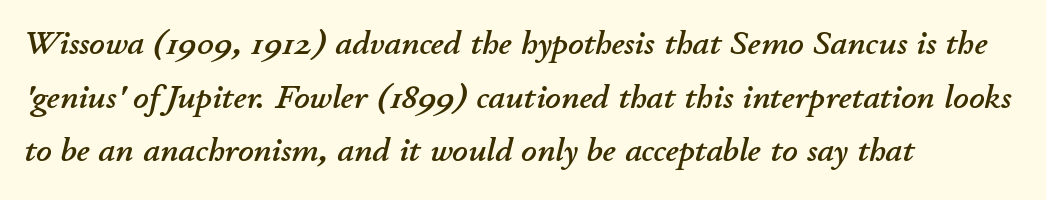
{"italic": "yes", "lean": "right", "slant_degrees": 11, "width": "normal", "stroke_contrast": "low", "x_height": "small", "monospaced": "no", "underline": "no", "align": "left", "line_spacing": "normal", "line_spacing_ratio": 1.58, "letter_spacing": "normal", "letter_spacing_em": 0.0, "glyph_px": 34}
